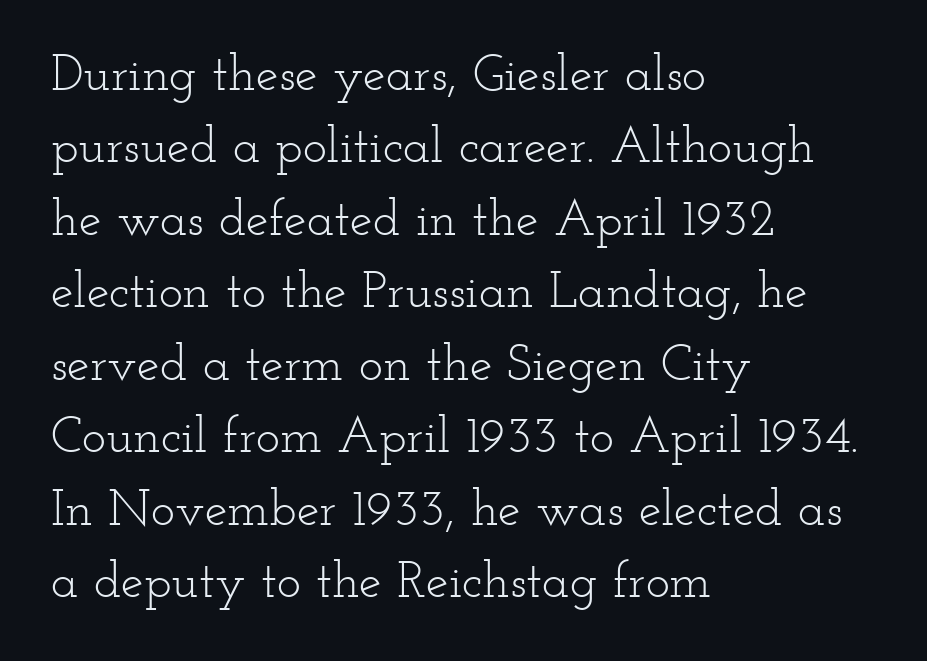
{"serif": "yes", "italic": "no", "bold": "no", "weight": "light", "width": "wide", "stroke_contrast": "low", "x_height": "small", "monospaced": "no", "underline": "no", "align": "left", "line_spacing": "normal", "line_spacing_ratio": 1.42, "letter_spacing": "normal", "letter_spacing_em": 0.0, "glyph_px": 51}
